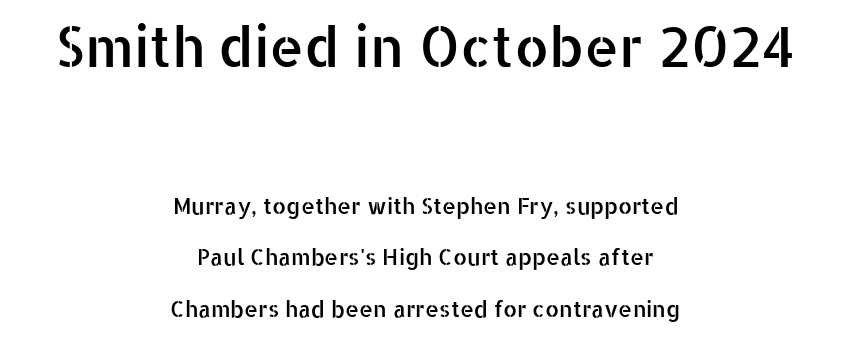
Horizontal bands of white between lines are thick stripes. The words here are not underlined. The lettering holds an erect, upright posture throughout. A centered setting, common on invitations and titles, is used for this passage.
